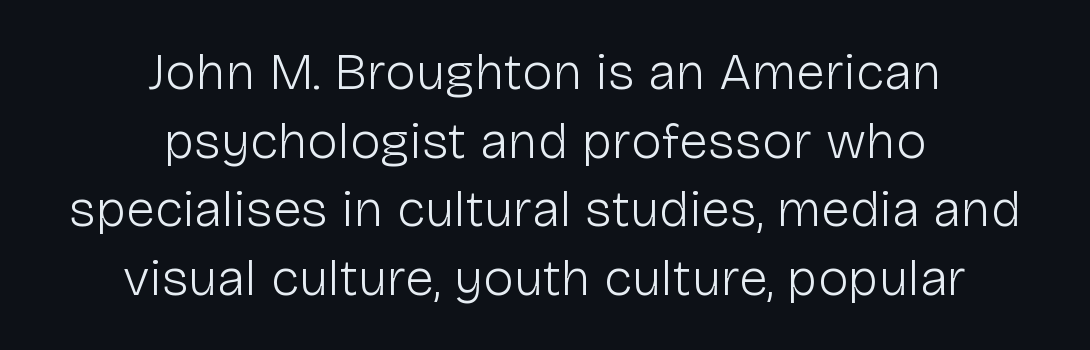
The image shows 52 px light sans-serif type, upright; set centered, normal line spacing (1.32x), normal letter spacing, not underlined; low stroke contrast and a medium x-height.
